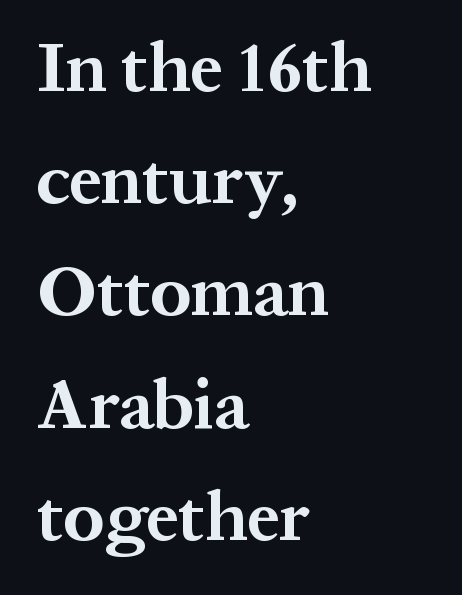
Rows of type keep a routine distance in the vertical direction. Casual observation: everything's shoved over to the left. Typographically, this falls in the serif category. The face used here is proportionally spaced, like ordinary book or web type. Its strokes are broad and dark, the hallmark of bold type.
